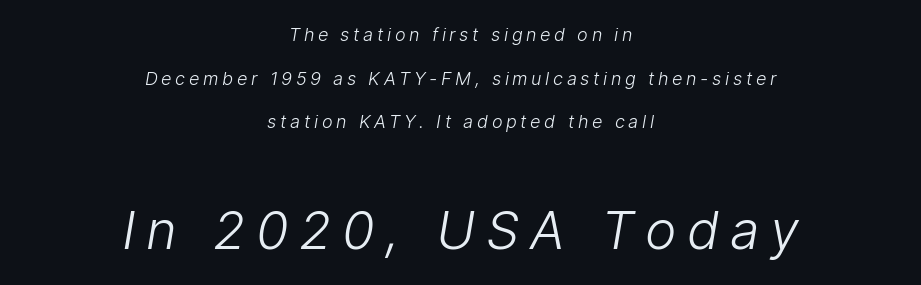
Q: Is the text bold? A: No.
Q: Is the typeface a serif or a sans-serif typeface? A: Sans-serif.
Q: Is the text underlined? A: No.
Q: How is the paragraph aligned? A: Centered.
Q: Is the spacing between letters normal or unusually wide? A: Unusually wide.
Q: Is the spacing between lines tight, normal or loose? A: Loose.
Q: Which block of text is set in a larger size, the first (top) or the second (bottom)? A: The second (bottom) one.
Q: Width (condensed, normal, or wide)? A: Normal.
Q: Stroke contrast? A: Low.
Q: x-height? A: Medium.
Q: Monospaced? A: No.
